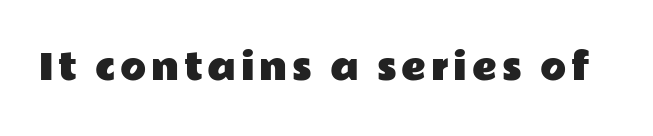
These lines are composed in type without serifs. The letters advance in unequal steps, a hallmark of proportional type. Characters remain perfectly vertical along every line. The gap between lines stays unmarked.
